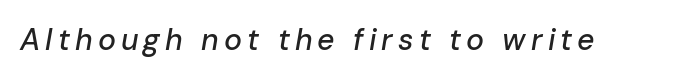
{"italic": "yes", "lean": "right", "slant_degrees": 10, "width": "normal", "stroke_contrast": "low", "x_height": "medium", "monospaced": "no", "underline": "no", "glyph_px": 30}
